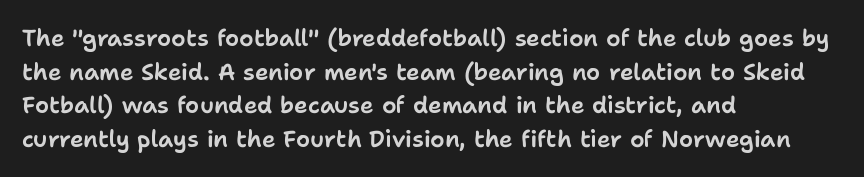
The image shows 23 px text type, upright; set left-aligned, normal line spacing (1.46x), normal letter spacing, not underlined.
